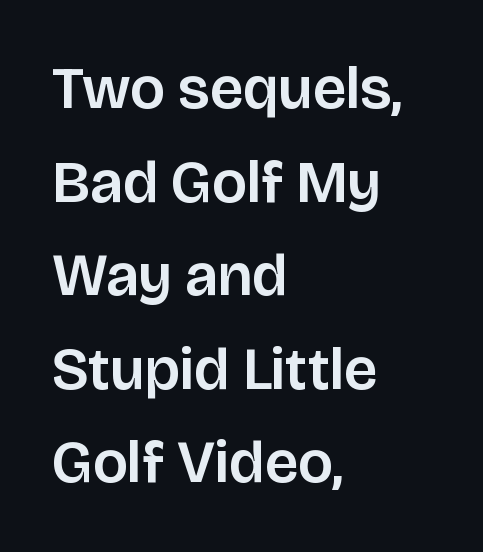
Q: Is the text italic (slanted)? A: No, it is upright.
Q: Is the typeface a serif or a sans-serif typeface? A: Sans-serif.
Q: Is the text underlined? A: No.
Q: How is the paragraph aligned? A: Left-aligned.
Q: Is the spacing between letters normal or unusually wide? A: Normal.
Q: Is the spacing between lines tight, normal or loose? A: Normal.
Q: Width (condensed, normal, or wide)? A: Normal.
Q: Stroke contrast? A: Low.
Q: x-height? A: Large.
Q: Monospaced? A: No.
